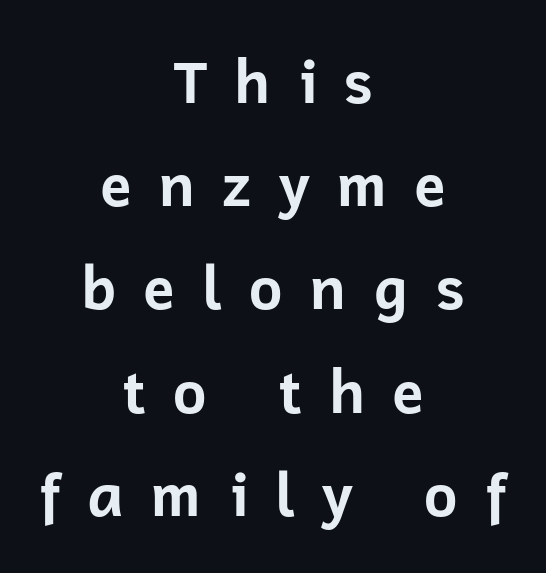
{"serif": "no", "italic": "no", "bold": "yes", "weight": "bold", "width": "normal", "stroke_contrast": "low", "x_height": "medium", "monospaced": "no", "underline": "no", "align": "center", "line_spacing_ratio": 1.75, "letter_spacing": "wide", "letter_spacing_em": 0.43, "glyph_px": 59}
